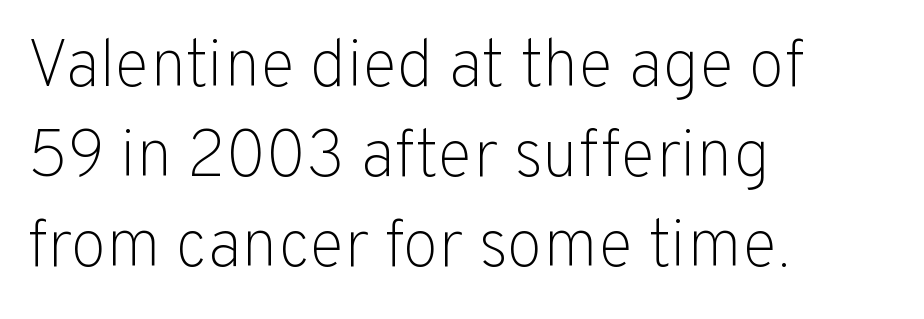
The rendering uses natural spacing where letterforms have individual widths. This rendering features lettering with no underline. Teacher's note: observe the even left margin — that is flush-left alignment. The axis of the letterforms is exactly vertical.
